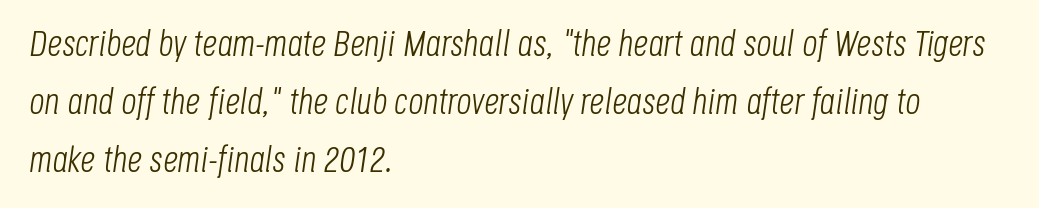
Q: Is the text bold? A: No.
Q: Is the text italic (slanted)? A: Yes, it leans right by about 8 degrees.
Q: Is the text underlined? A: No.
Q: How is the paragraph aligned? A: Left-aligned.
Q: Is the spacing between letters normal or unusually wide? A: Normal.
Q: Is the spacing between lines tight, normal or loose? A: Normal.
Q: Width (condensed, normal, or wide)? A: Condensed.
Q: Stroke contrast? A: Low.
Q: x-height? A: Large.
Q: Monospaced? A: No.
